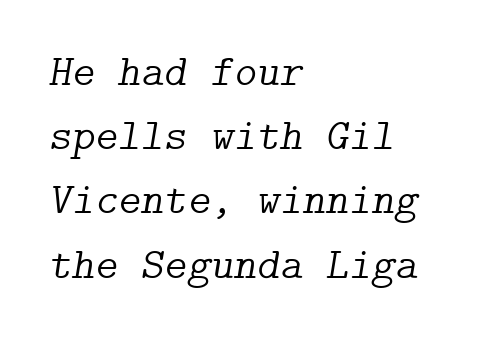
{"serif": "yes", "italic": "yes", "lean": "right", "slant_degrees": 9, "bold": "no", "weight": "light", "width": "normal", "stroke_contrast": "low", "x_height": "medium", "underline": "no", "align": "left", "line_spacing": "normal", "line_spacing_ratio": 1.46, "letter_spacing": "normal", "letter_spacing_em": 0.0, "glyph_px": 44}
